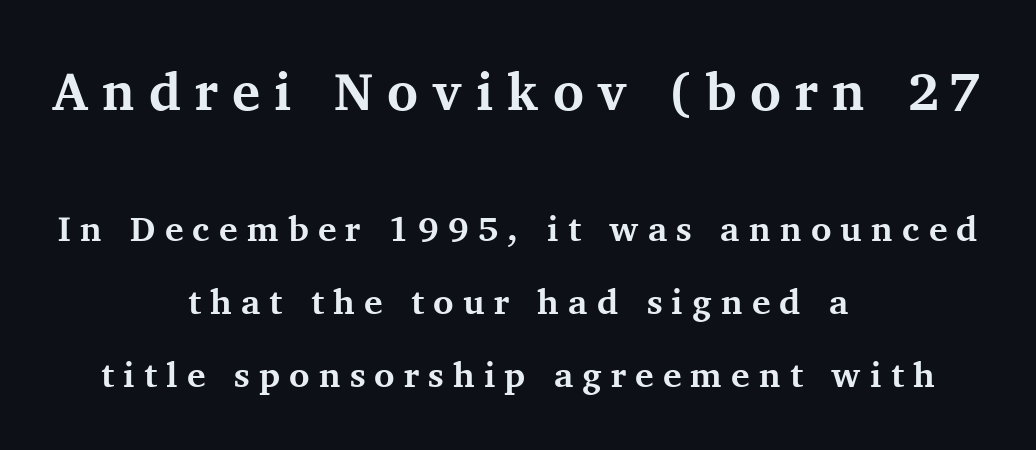
Typesetter's note: full bold, strokes at maximum text heaviness. Look at the tracking — it's clearly loosened, letters drifting apart. The lines are quadded center. The passage shown is typed in a proportional face where columns would drift.
